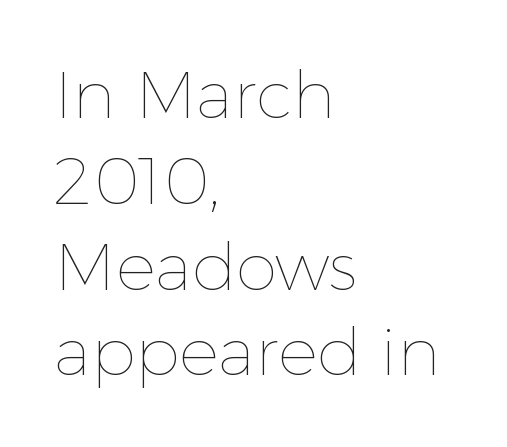
The image shows 66 px thin type, upright; set left-aligned, normal line spacing (1.3x), normal letter spacing, not underlined; a medium x-height.
